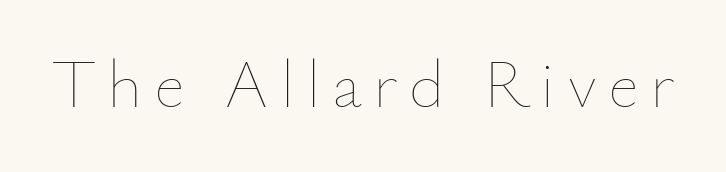
{"italic": "no", "bold": "no", "weight": "thin", "width": "normal", "stroke_contrast": "low", "x_height": "small", "monospaced": "no", "underline": "no", "glyph_px": 68}
